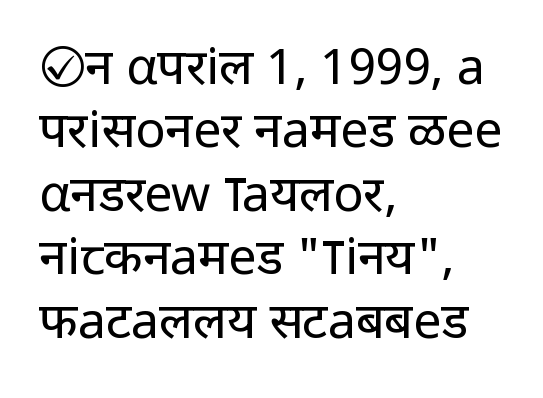
The image shows 50 px regular-weight sans-serif type, upright; set left-aligned, normal line spacing (1.27x), normal letter spacing, not underlined; low stroke contrast and a medium x-height.
